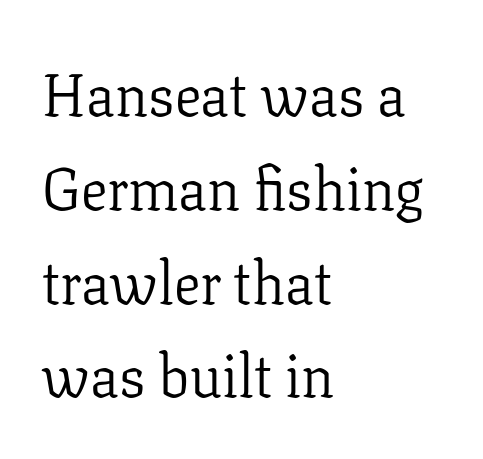
Q: Is the text bold? A: No.
Q: Is the text italic (slanted)? A: No, it is upright.
Q: Is the typeface a serif or a sans-serif typeface? A: Serif.
Q: Is the text underlined? A: No.
Q: How is the paragraph aligned? A: Left-aligned.
Q: Is the spacing between letters normal or unusually wide? A: Normal.
Q: Is the spacing between lines tight, normal or loose? A: Normal.
Q: Width (condensed, normal, or wide)? A: Normal.
Q: Stroke contrast? A: Low.
Q: x-height? A: Medium.
Q: Monospaced? A: No.
